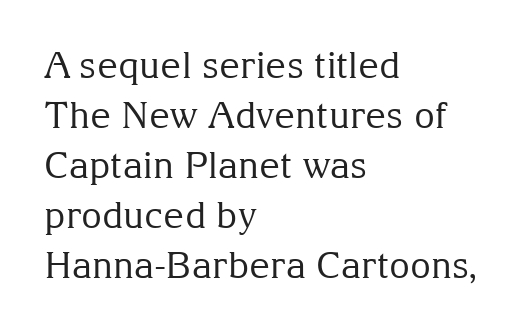
Q: Is the text bold? A: No.
Q: Is the text italic (slanted)? A: No, it is upright.
Q: Is the typeface a serif or a sans-serif typeface? A: Serif.
Q: Is the text underlined? A: No.
Q: How is the paragraph aligned? A: Left-aligned.
Q: Is the spacing between letters normal or unusually wide? A: Normal.
Q: Is the spacing between lines tight, normal or loose? A: Normal.
Q: Width (condensed, normal, or wide)? A: Normal.
Q: Stroke contrast? A: Medium.
Q: x-height? A: Medium.
Q: Monospaced? A: No.
